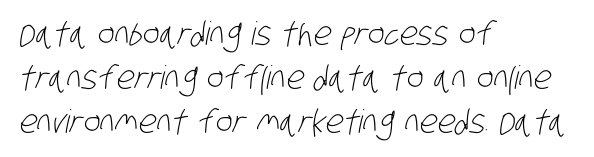
Characters follow at the spacing the type designer built in. Bare-footed words on every line. Does the type have serifs? No, each stem ends abruptly. Horizontally, the lines are justified to the leading edge only. This sample has the flowing, uneven cadence of proportional lettering.
